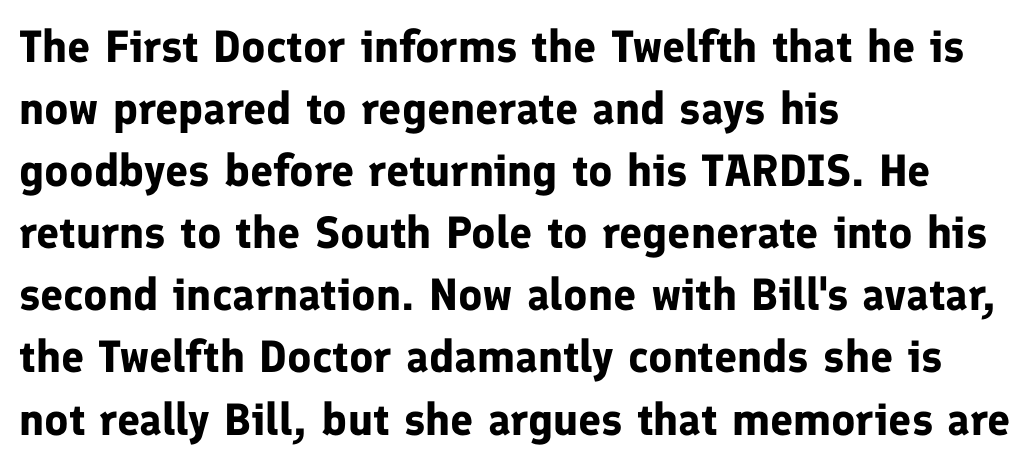
A full-strength bold gives these letters their thick strokes. Note the varied advance widths — an 'i' is clearly narrower than an 'm'. The lines are quadded left. Line spacing here is normal. Underline: absent. Every stem runs plumb, perpendicular to the baseline.
